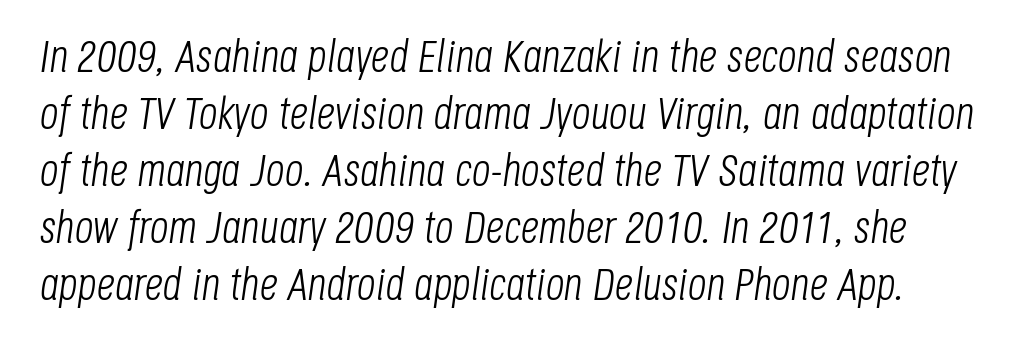
The image shows 46 px light, condensed type, italic (leaning right); set line spacing 1.24x, normal letter spacing, not underlined; low stroke contrast and a large x-height.
